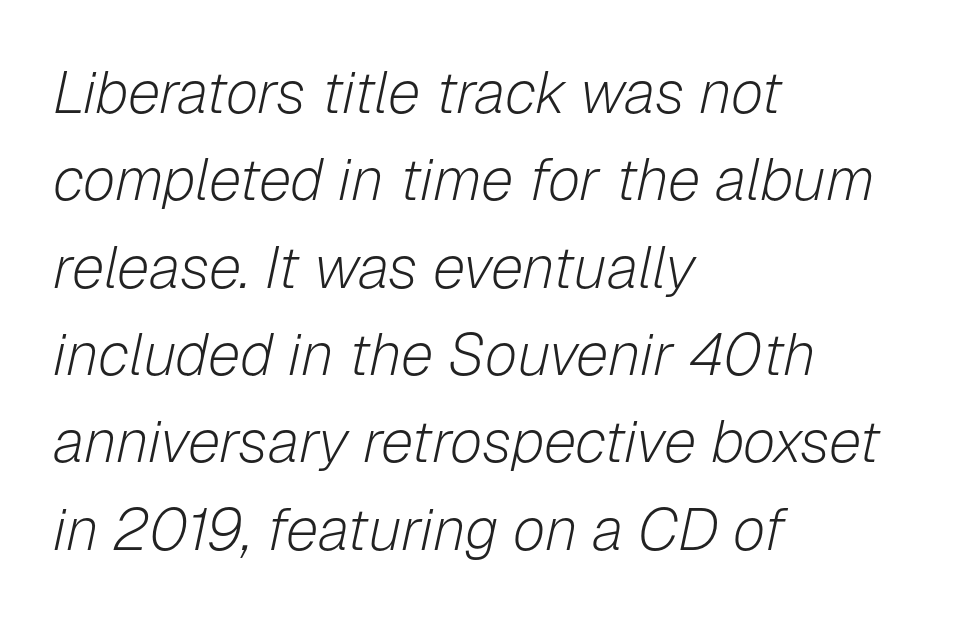
Q: Is the text bold? A: No.
Q: Is the text italic (slanted)? A: Yes, it leans right by about 12 degrees.
Q: Is the text underlined? A: No.
Q: How is the paragraph aligned? A: Left-aligned.
Q: Is the spacing between letters normal or unusually wide? A: Normal.
Q: Is the spacing between lines tight, normal or loose? A: Normal.
Q: Width (condensed, normal, or wide)? A: Normal.
Q: Stroke contrast? A: Low.
Q: x-height? A: Medium.
Q: Monospaced? A: No.
